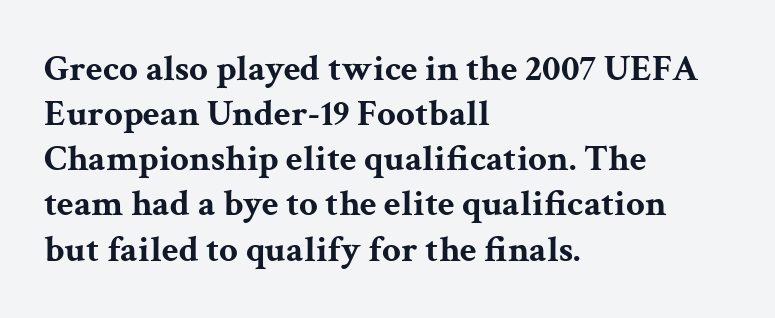
All the whitespace from short lines collects on the right. A typesetter would call this proportional, since set widths differ per character. Type without underlining. The lettering holds an erect, upright posture throughout.
